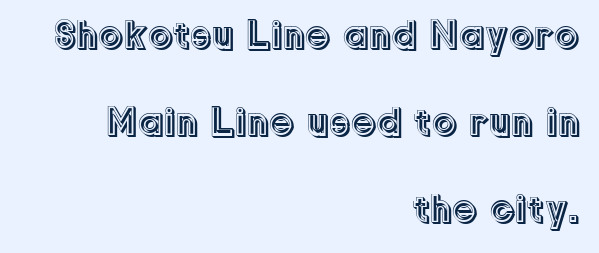
The image shows 40 px text type, upright; set right-aligned, loose line spacing (2.18x), normal letter spacing, not underlined; a medium x-height.
